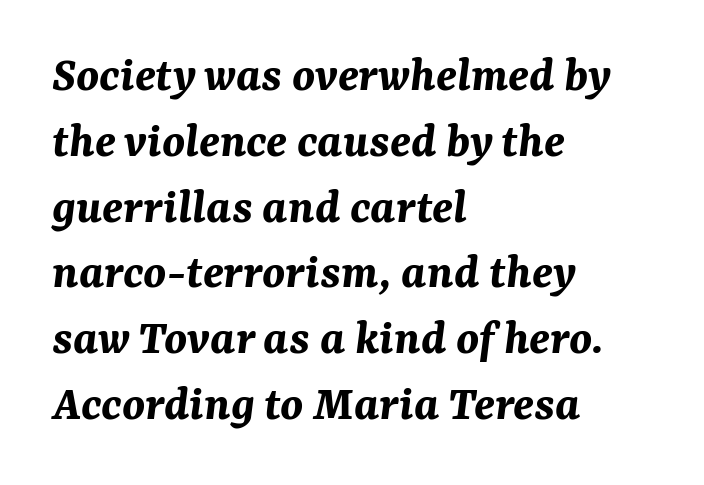
{"italic": "yes", "lean": "right", "slant_degrees": 7, "bold": "yes", "weight": "bold", "width": "normal", "stroke_contrast": "medium", "x_height": "medium", "monospaced": "no", "underline": "no", "align": "left", "line_spacing": "normal", "line_spacing_ratio": 1.29, "letter_spacing": "normal", "letter_spacing_em": 0.0, "glyph_px": 51}
